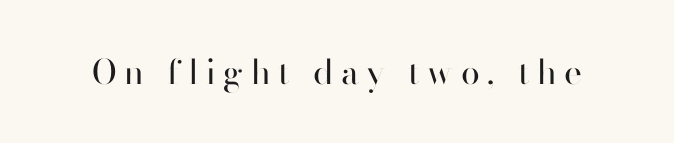
Q: Is the text bold? A: No.
Q: Is the text italic (slanted)? A: No, it is upright.
Q: Is the typeface a serif or a sans-serif typeface? A: Sans-serif.
Q: Is the text underlined? A: No.
Q: Is the spacing between letters normal or unusually wide? A: Unusually wide.
Q: Width (condensed, normal, or wide)? A: Normal.
Q: Stroke contrast? A: High.
Q: x-height? A: Small.
Q: Monospaced? A: No.
